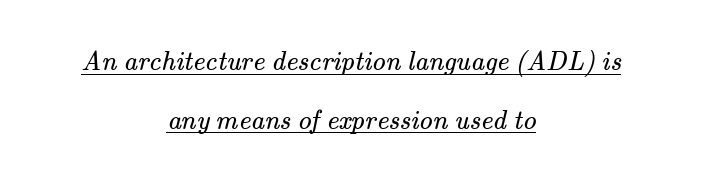
Q: Is the text bold? A: No.
Q: Is the text underlined? A: Yes.
Q: How is the paragraph aligned? A: Centered.
Q: Is the spacing between letters normal or unusually wide? A: Normal.
Q: Is the spacing between lines tight, normal or loose? A: Loose.
